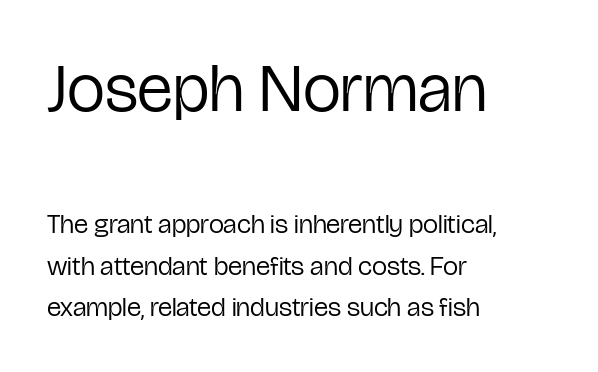
Q: Is the text bold? A: No.
Q: Is the text italic (slanted)? A: No, it is upright.
Q: Is the typeface a serif or a sans-serif typeface? A: Sans-serif.
Q: Is the text underlined? A: No.
Q: How is the paragraph aligned? A: Left-aligned.
Q: Is the spacing between letters normal or unusually wide? A: Normal.
Q: Is the spacing between lines tight, normal or loose? A: Normal.
Q: Which block of text is set in a larger size, the first (top) or the second (bottom)? A: The first (top) one.
Q: Width (condensed, normal, or wide)? A: Condensed.
Q: Stroke contrast? A: Low.
Q: x-height? A: Medium.
Q: Monospaced? A: No.
